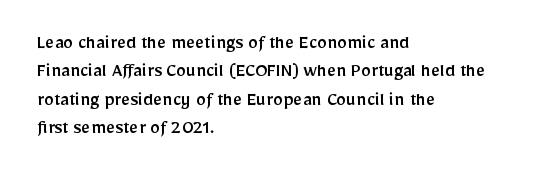
The image shows 20 px text type, upright; set left-aligned, normal line spacing (1.42x), normal letter spacing, not underlined.
